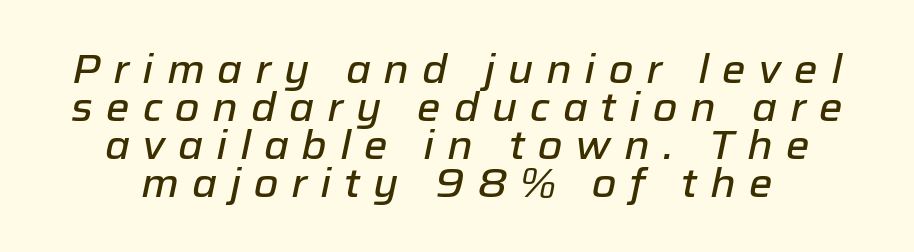
{"italic": "yes", "lean": "right", "slant_degrees": 12, "width": "normal", "stroke_contrast": "low", "x_height": "medium", "monospaced": "no", "underline": "no", "align": "center", "line_spacing": "tight", "line_spacing_ratio": 0.95, "letter_spacing": "wide", "letter_spacing_em": 0.32, "glyph_px": 40}
